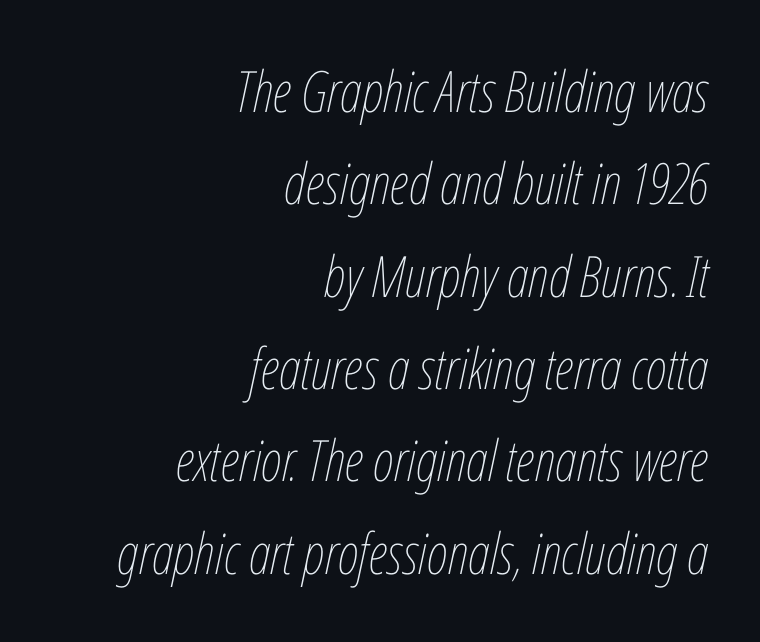
{"italic": "yes", "lean": "right", "slant_degrees": 12, "bold": "no", "weight": "thin", "width": "condensed", "stroke_contrast": "low", "x_height": "medium", "monospaced": "no", "underline": "no", "align": "right", "line_spacing": "normal", "line_spacing_ratio": 1.62, "letter_spacing": "normal", "letter_spacing_em": 0.0, "glyph_px": 57}
